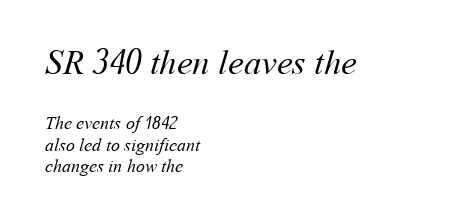
Larger block? The one above; the one below is distinctly smaller. Typeset ragged right — the left edge is the straight one. The foot of each line stays bare and open. Think of a printed novel: that variable character pitch is what you see here. The rendering keeps characters at their native spacing. No letter is thick-stroked: the sample isn't bold.
